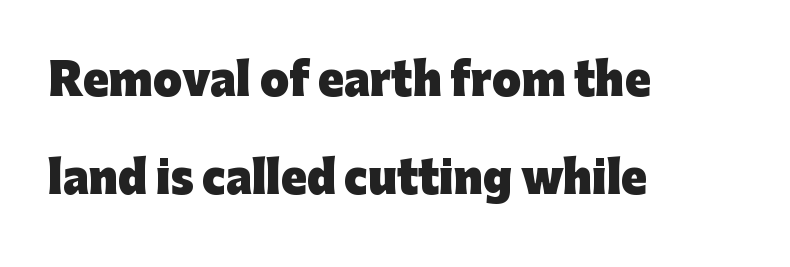
Compared with an ordinary text face, these strokes are far heavier — a full bold. Successive baselines arrive slowly, with a big drop between each. Is there any slant? The stems are plumb. Honestly, there is no underline to notice here at all. Between one letter and the next there's only the usual sliver of space. A classic flush-left, rag-right setting is used for this passage.
